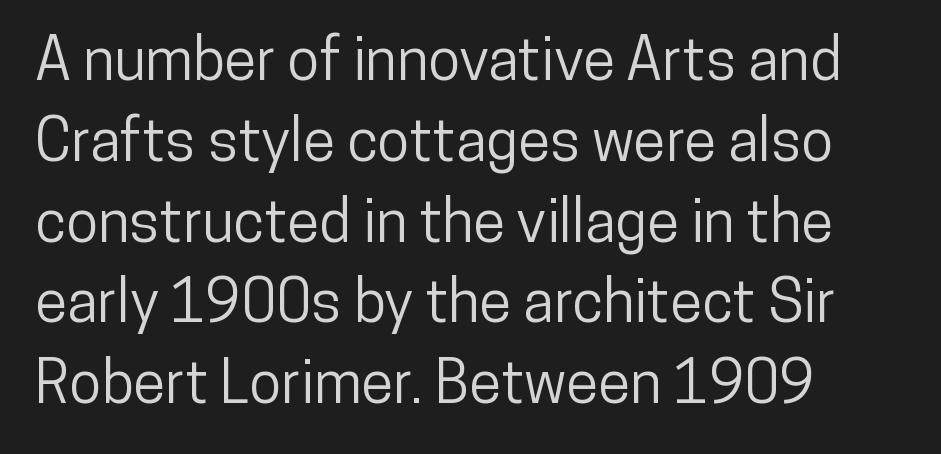
The image shows 59 px condensed sans-serif type, upright; set left-aligned, normal line spacing (1.37x), normal letter spacing, not underlined; low stroke contrast and a medium x-height.
